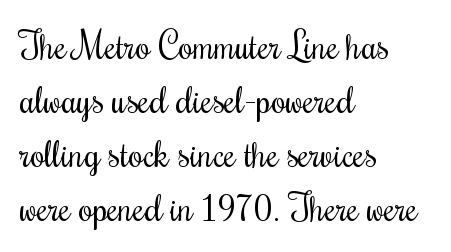
Q: Is the text bold? A: No.
Q: Is the text italic (slanted)? A: Yes.
Q: Is the typeface a serif or a sans-serif typeface? A: Serif.
Q: Is the text underlined? A: No.
Q: How is the paragraph aligned? A: Left-aligned.
Q: Is the spacing between letters normal or unusually wide? A: Normal.
Q: Is the spacing between lines tight, normal or loose? A: Normal.
Q: Width (condensed, normal, or wide)? A: Condensed.
Q: Stroke contrast? A: Medium.
Q: x-height? A: Small.
Q: Monospaced? A: No.
